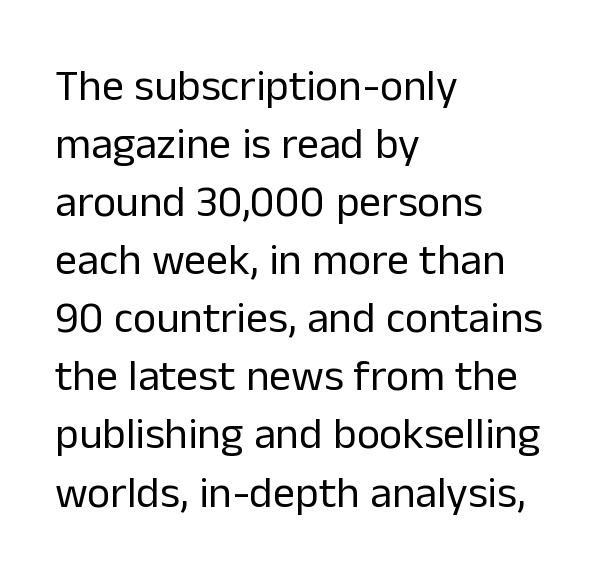
{"serif": "no", "italic": "no", "bold": "no", "weight": "regular", "width": "normal", "stroke_contrast": "low", "x_height": "medium", "monospaced": "no", "underline": "no", "align": "left", "line_spacing": "normal", "line_spacing_ratio": 1.32, "letter_spacing": "normal", "letter_spacing_em": 0.0, "glyph_px": 44}
